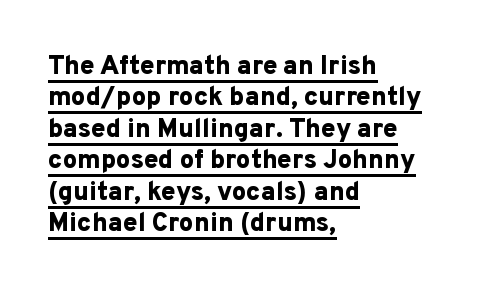
The image shows 26 px bold type, upright; set left-aligned, line spacing 1.21x, normal letter spacing, underlined.
